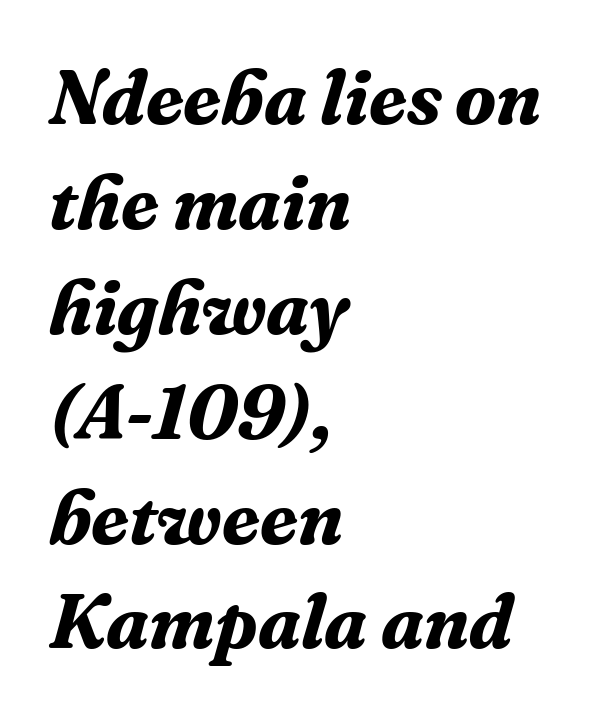
The image shows 76 px bold serif type, italic (leaning right); set left-aligned, normal line spacing (1.38x), normal letter spacing, not underlined; medium stroke contrast and a medium x-height.
